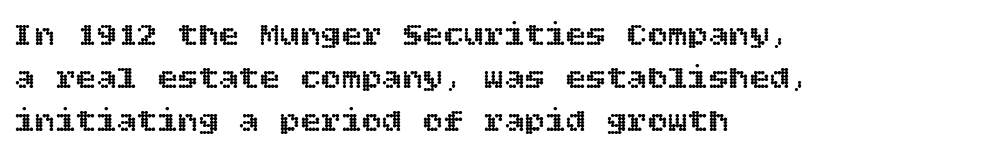
The typography opts for an upright posture over an oblique one. How would I describe the line gaps? Plain and ordinary. This rendering leaves character spacing at its baseline value. Underline: absent. Every row of glyphs begins at an identical x-position on the left.
